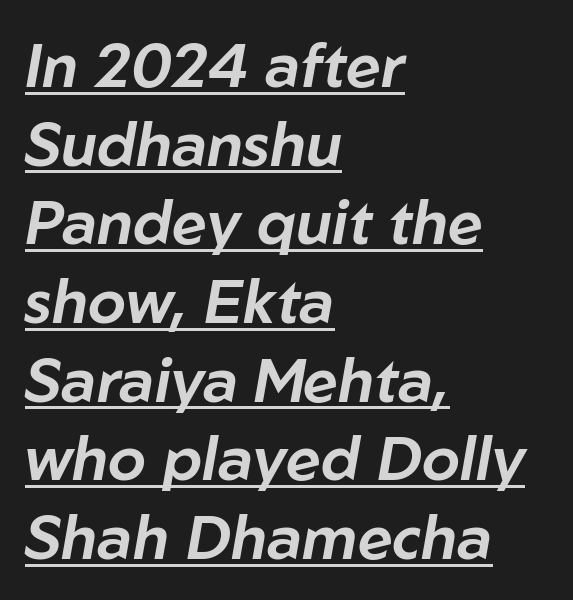
{"italic": "yes", "lean": "right", "slant_degrees": 10, "width": "normal", "stroke_contrast": "low", "x_height": "medium", "monospaced": "no", "underline": "yes", "align": "left", "line_spacing": "normal", "line_spacing_ratio": 1.29, "letter_spacing": "normal", "letter_spacing_em": 0.0, "glyph_px": 61}
